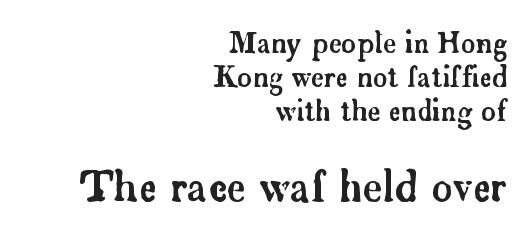
The image shows 42 px serif type, upright; set right-aligned, line spacing 1.21x, normal letter spacing, not underlined; the second (bottom) block is 1.5x larger; low stroke contrast and a small x-height.
